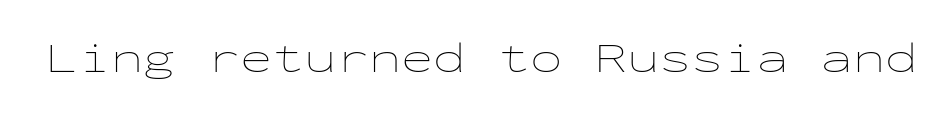
Q: Is the text bold? A: No.
Q: Is the text italic (slanted)? A: No, it is upright.
Q: Is the text underlined? A: No.
Q: Is the spacing between letters normal or unusually wide? A: Normal.
Q: Width (condensed, normal, or wide)? A: Wide.
Q: Stroke contrast? A: Low.
Q: x-height? A: Medium.
Q: Monospaced? A: Yes.
